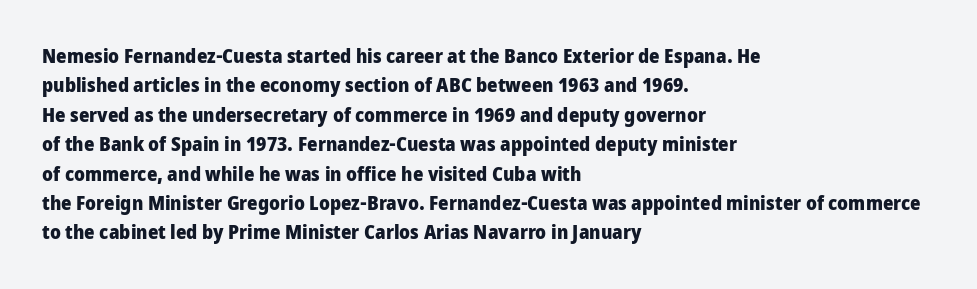
Emphasis by weight is at full strength: bold. The glyphs are unaccompanied by any horizontal stroke below them. Nothing unusual about the tracking: characters are spaced as the font intends. Do the letters lean? They stand straight. Every row of glyphs begins at an identical x-position on the left.
